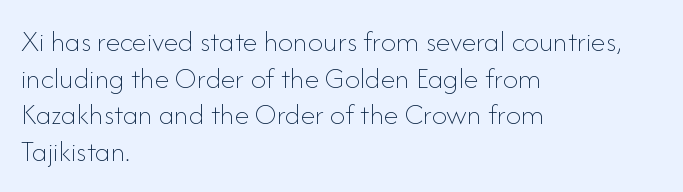
Quick note: not italic, upright. Each word holds together tightly as a unit, with standard inter-letter gaps. The letterforms sit at book weight or below. The face used here is proportionally spaced, like ordinary book or web type.
